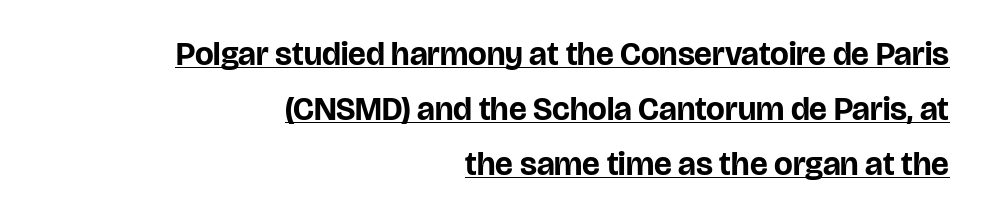
Compared with typical body copy, the letter spacing here is the same. On the weight axis this lands at bold, roughly 700. This sample is right-justified, so line beginnings fall wherever the words allow. These lines are rendered in a variable-pitch font. Each new line begins a customary step beneath the previous one.
